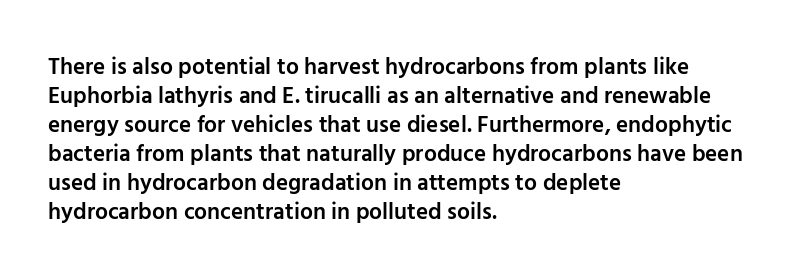
Q: Is the text bold? A: Semi-bold.
Q: Is the text italic (slanted)? A: No, it is upright.
Q: Is the text underlined? A: No.
Q: How is the paragraph aligned? A: Left-aligned.
Q: Is the spacing between letters normal or unusually wide? A: Normal.
Q: Is the spacing between lines tight, normal or loose? A: Normal.
